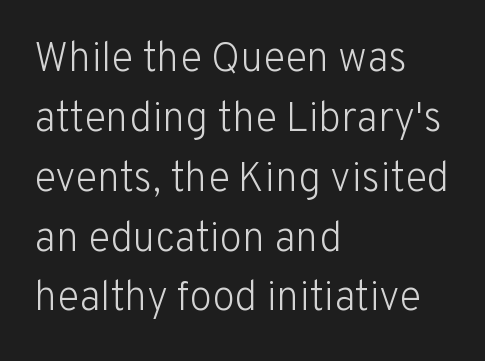
Is the type heavy? It reads as light-to-regular instead. This sample has the flowing, uneven cadence of proportional lettering. The leading is moderate, giving the passage an even texture. The ragged edge is on the right, which tells us the setting is flush left.
